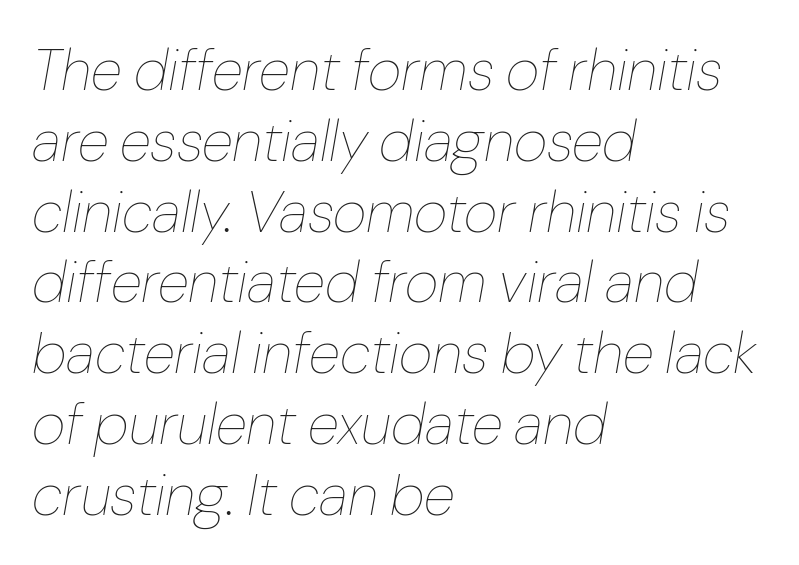
Between one letter and the next there's only the usual sliver of space. Horizontal alignment here is leftward, the default for most running prose. Stems here are at most as thick as an everyday book face. Just letters on the line, the space beneath them empty. Varying glyph widths throughout — classic text-font behaviour. Emphasis-style slanted type is in use.
